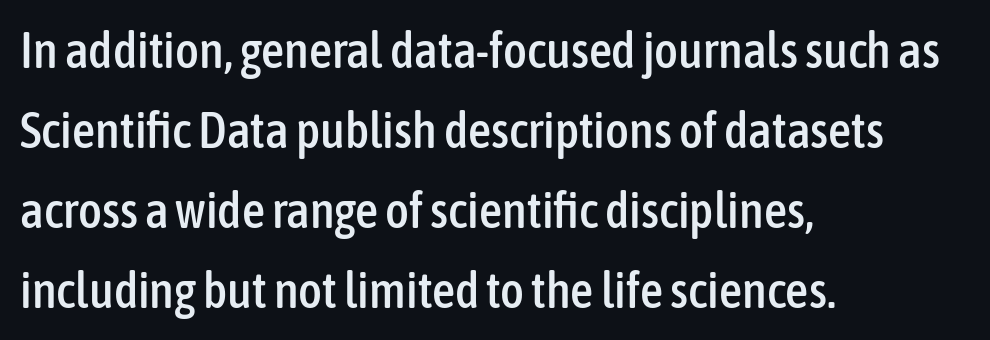
{"serif": "no", "italic": "no", "width": "condensed", "stroke_contrast": "low", "x_height": "medium", "monospaced": "no", "underline": "no", "align": "left", "line_spacing": "normal", "line_spacing_ratio": 1.57, "letter_spacing": "normal", "letter_spacing_em": 0.0, "glyph_px": 51}
